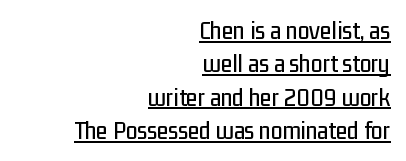
{"italic": "no", "underline": "yes", "align": "right", "line_spacing": "normal", "line_spacing_ratio": 1.28, "letter_spacing": "normal", "letter_spacing_em": 0.0, "glyph_px": 26}
